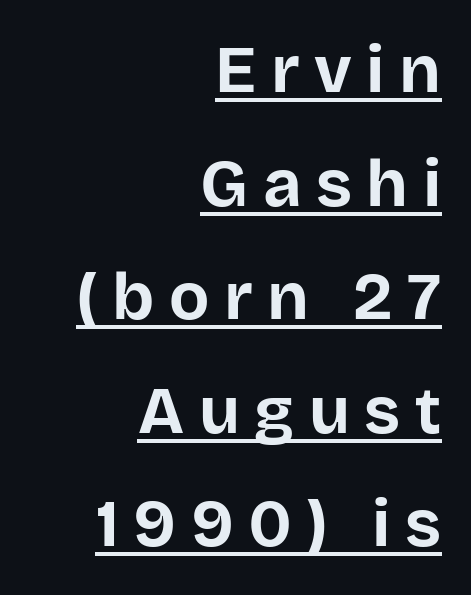
{"serif": "no", "italic": "no", "bold": "yes", "weight": "bold", "width": "normal", "stroke_contrast": "low", "x_height": "large", "monospaced": "no", "underline": "yes", "align": "right", "line_spacing_ratio": 1.72, "letter_spacing": "wide", "letter_spacing_em": 0.22, "glyph_px": 66}
